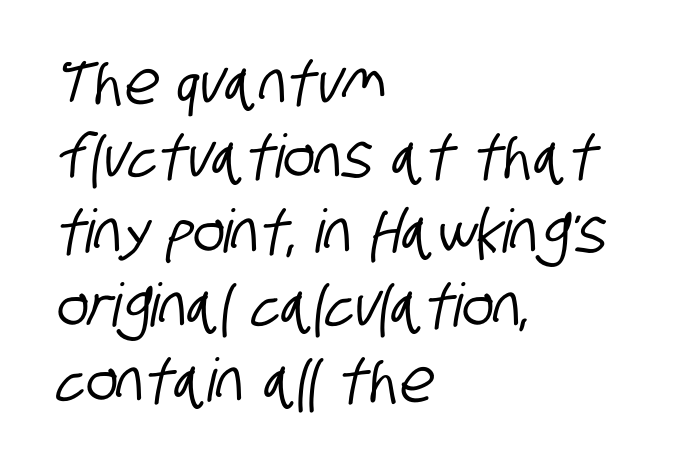
Q: Is the typeface a serif or a sans-serif typeface? A: Sans-serif.
Q: Is the text underlined? A: No.
Q: How is the paragraph aligned? A: Left-aligned.
Q: Is the spacing between letters normal or unusually wide? A: Normal.
Q: Width (condensed, normal, or wide)? A: Condensed.
Q: Stroke contrast? A: Low.
Q: x-height? A: Large.
Q: Monospaced? A: No.
